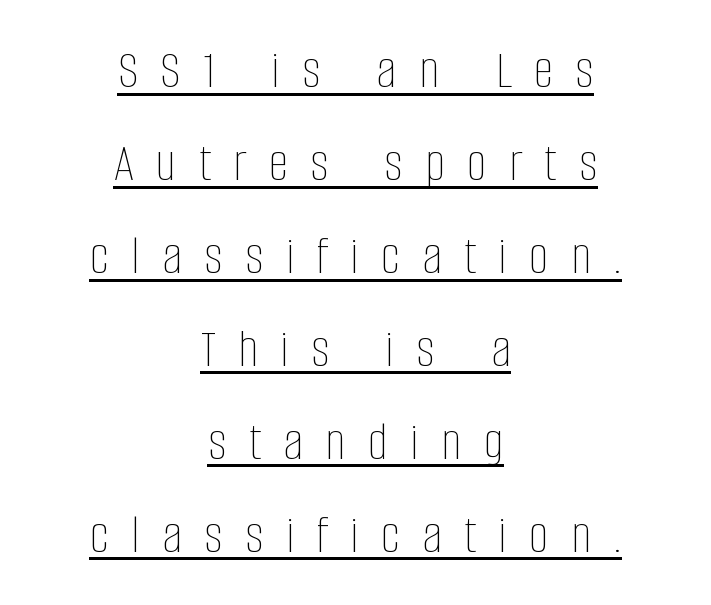
Neither beginnings nor endings align; midpoints do. Proportional: the letters do not fall into vertical columns. The vertical gap from one line to the next is medium. Every word sits above its own underline.
